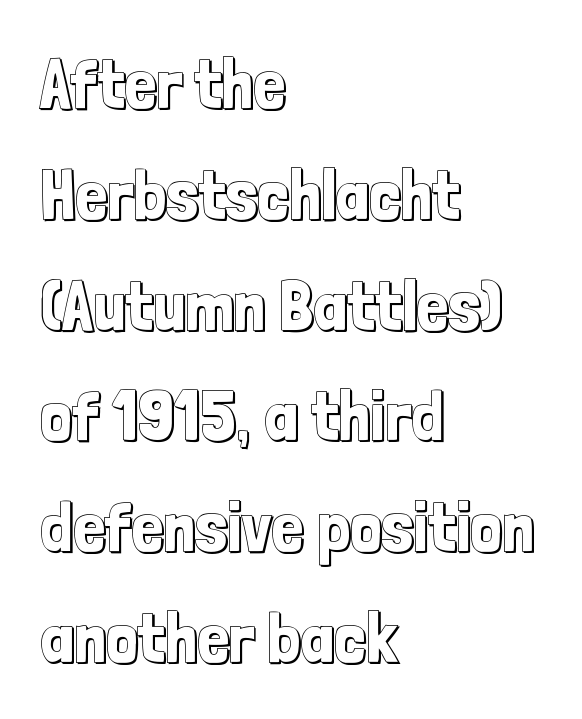
Q: Is the text italic (slanted)? A: No, it is upright.
Q: Is the text underlined? A: No.
Q: How is the paragraph aligned? A: Left-aligned.
Q: Is the spacing between letters normal or unusually wide? A: Normal.
Q: Is the spacing between lines tight, normal or loose? A: Normal.
Q: Width (condensed, normal, or wide)? A: Condensed.
Q: x-height? A: Medium.
Q: Monospaced? A: No.
